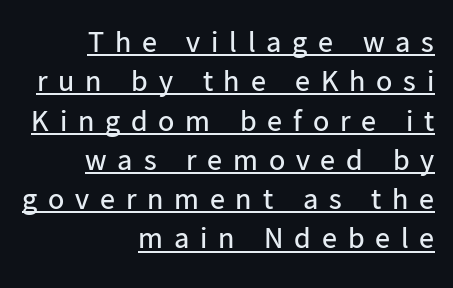
The gaps between neighbouring characters are conspicuously large. Caption: face not bold, strokes unweighted. These lines stack with their right ends in a neat column. The passage shown is typed in a proportional face where columns would drift.
